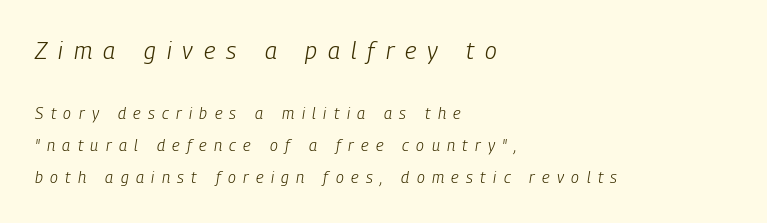
Q: Is the text bold? A: No.
Q: Is the text italic (slanted)? A: Yes, it leans right by about 9 degrees.
Q: Is the text underlined? A: No.
Q: How is the paragraph aligned? A: Left-aligned.
Q: Is the spacing between letters normal or unusually wide? A: Unusually wide.
Q: Is the spacing between lines tight, normal or loose? A: Loose.
Q: Which block of text is set in a larger size, the first (top) or the second (bottom)? A: The first (top) one.
